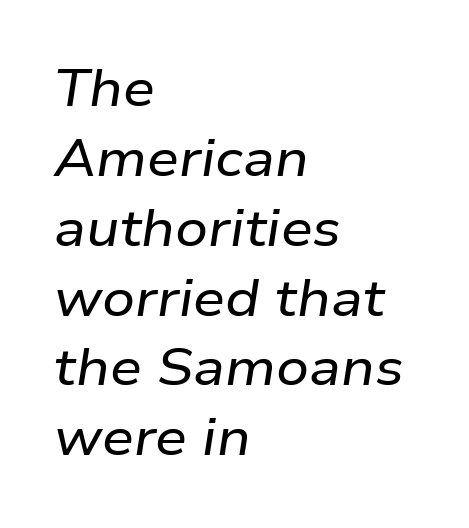
The image shows 51 px wide type, italic (leaning right); set left-aligned, normal line spacing (1.37x), normal letter spacing, not underlined; low stroke contrast and a medium x-height.
